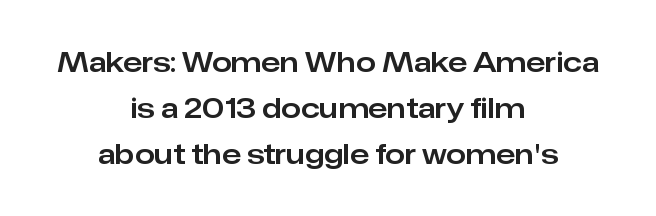
Regarding leading, the lines here are spaced in the standard way. Here the designer chose a conventional face with non-uniform glyph widths. Just letters on the line, the space beneath them empty. Does extra space separate the letters? No, they use regular spacing. No italicization has been applied; the sample stays upright.
